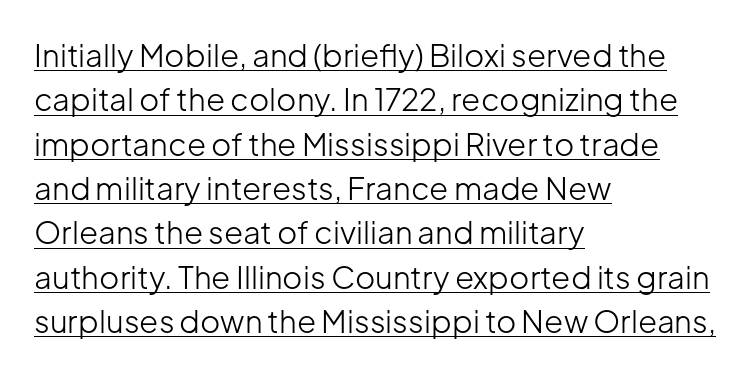
The image shows 31 px light sans-serif type, upright; set left-aligned, normal line spacing (1.43x), normal letter spacing, underlined; low stroke contrast and a medium x-height.
